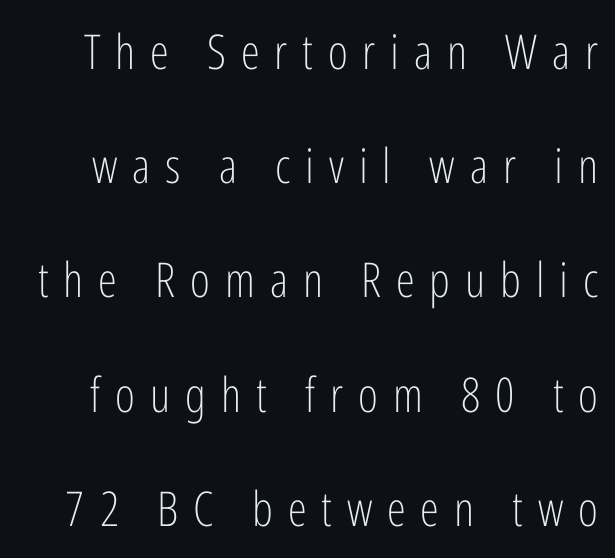
{"serif": "no", "italic": "no", "bold": "no", "weight": "light", "width": "condensed", "stroke_contrast": "low", "x_height": "medium", "monospaced": "no", "underline": "no", "line_spacing": "loose", "line_spacing_ratio": 2.38, "letter_spacing": "wide", "letter_spacing_em": 0.31, "glyph_px": 48}
